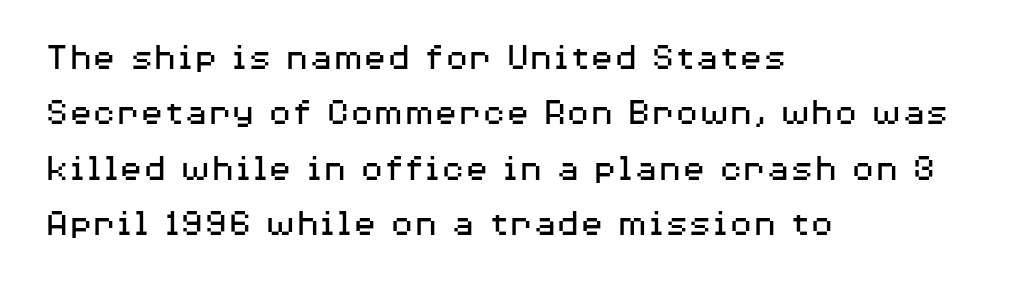
Stems here are at most as thick as an everyday book face. Observe the ordinary spacing: letters are neighbours, not strangers. The designer left line spacing at the default. You could not count columns in this text — the font is proportionally spaced. In terms of posture, this sample is upright. The rendering shows plain stroke endings on the letterforms — a sans-serif design.
